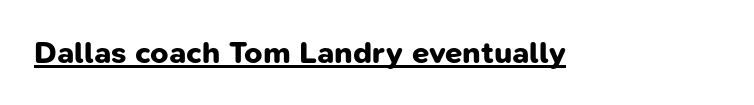
Q: Is the text bold? A: Yes.
Q: Is the typeface a serif or a sans-serif typeface? A: Sans-serif.
Q: Is the text underlined? A: Yes.
Q: Is the spacing between letters normal or unusually wide? A: Normal.
Q: Width (condensed, normal, or wide)? A: Normal.
Q: Stroke contrast? A: Low.
Q: x-height? A: Medium.
Q: Monospaced? A: No.
